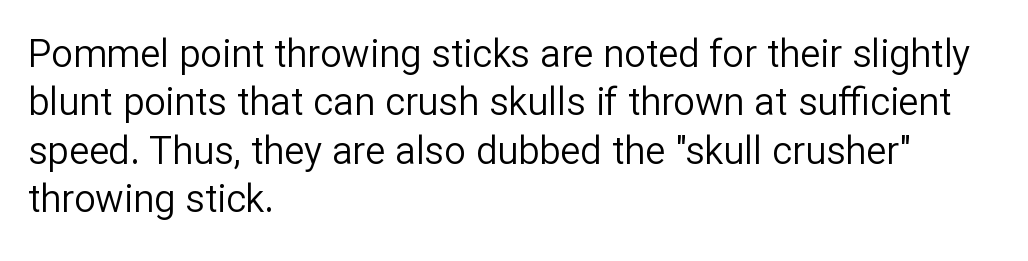
The image shows 38 px regular-weight sans-serif type, upright; set left-aligned, normal line spacing (1.27x), normal letter spacing, not underlined; low stroke contrast and a medium x-height.
